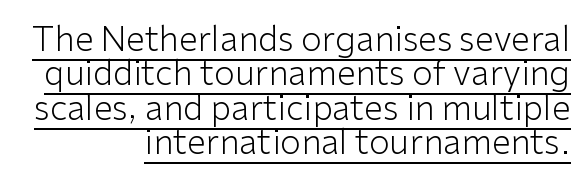
Q: Is the text bold? A: No.
Q: Is the text italic (slanted)? A: No, it is upright.
Q: Is the typeface a serif or a sans-serif typeface? A: Sans-serif.
Q: Is the text underlined? A: Yes.
Q: How is the paragraph aligned? A: Right-aligned.
Q: Is the spacing between letters normal or unusually wide? A: Normal.
Q: Is the spacing between lines tight, normal or loose? A: Tight.
Q: Width (condensed, normal, or wide)? A: Normal.
Q: Stroke contrast? A: Low.
Q: x-height? A: Medium.
Q: Monospaced? A: No.
